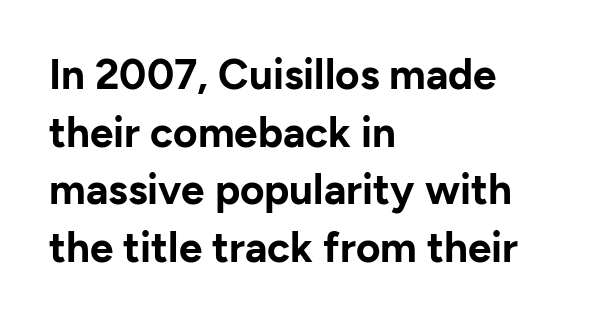
The image shows 42 px bold sans-serif type, upright; set left-aligned, normal line spacing (1.37x), normal letter spacing, not underlined; low stroke contrast and a medium x-height.
